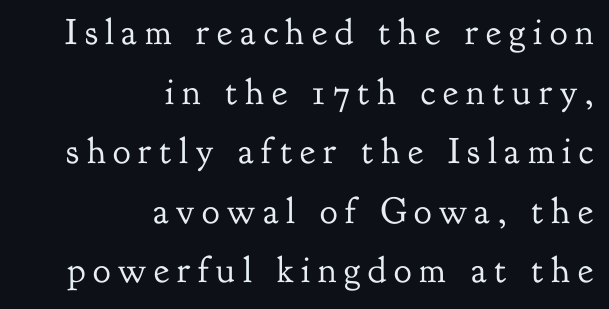
{"serif": "yes", "italic": "no", "bold": "no", "weight": "regular", "width": "normal", "stroke_contrast": "low", "x_height": "small", "monospaced": "no", "underline": "no", "align": "right", "line_spacing": "normal", "line_spacing_ratio": 1.61, "letter_spacing": "wide", "letter_spacing_em": 0.21, "glyph_px": 37}
